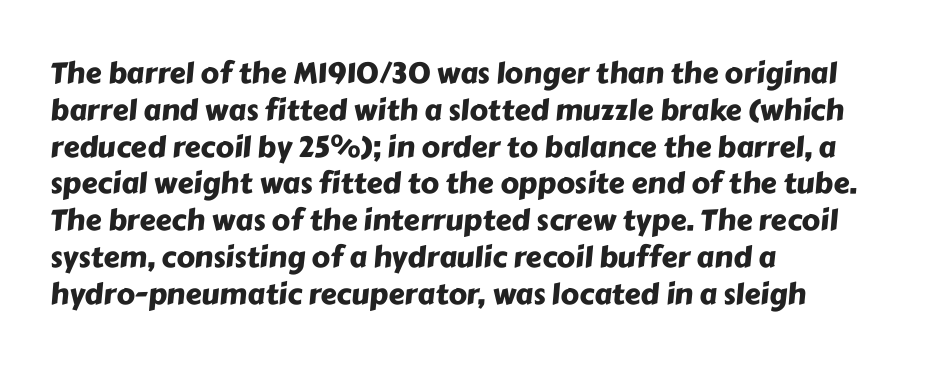
The image shows 29 px sans-serif type; set left-aligned, normal line spacing (1.27x), normal letter spacing, not underlined; low stroke contrast and a medium x-height.
